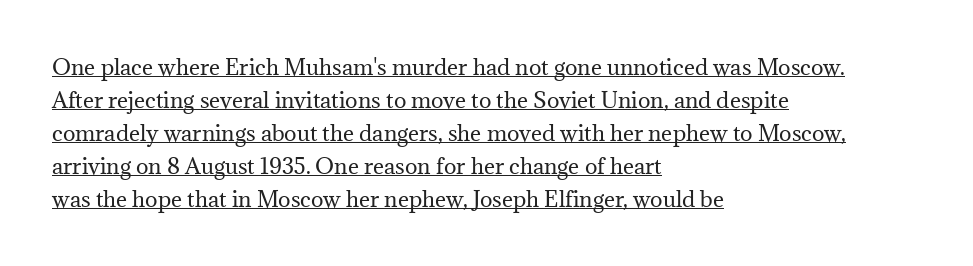
Vertical stems look standard width or narrower in stroke. The axis of the letterforms is exactly vertical. Is there an underline? Yes — a line sits under the letters. The space between consecutive lines is moderate. These lines keep a tight, regular rhythm from letter to letter.
